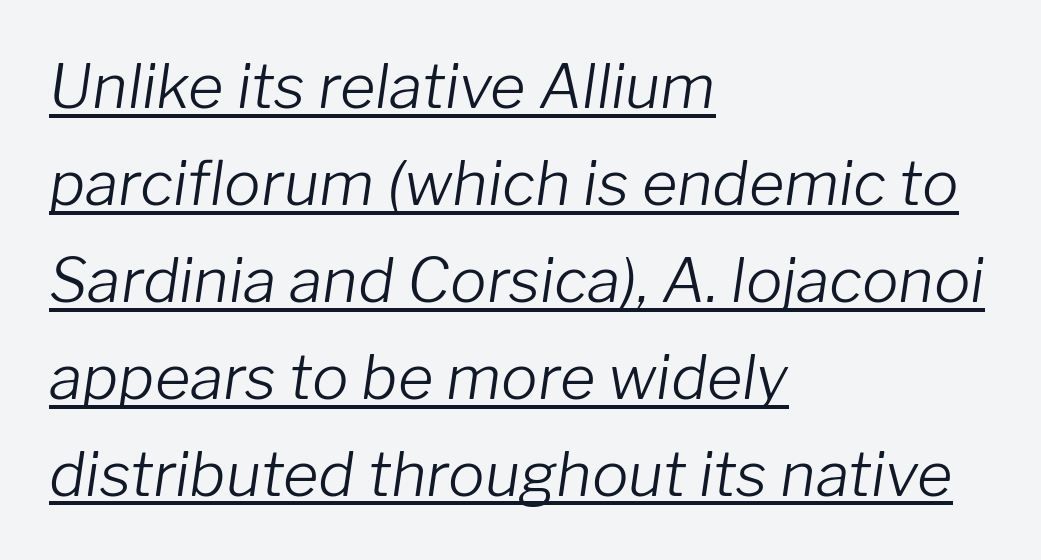
The type is set solid horizontally, with unmodified tracking. Compared with a centered layout, this one pins lines to the left instead. Successive baselines arrive at the customary interval. Beneath each row of characters lies a ruled line.
